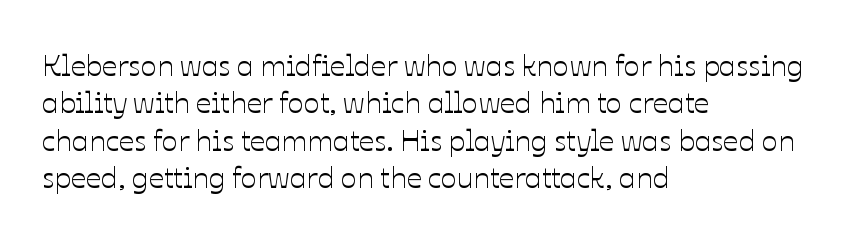
{"italic": "no", "width": "normal", "stroke_contrast": "low", "x_height": "medium", "monospaced": "no", "underline": "no", "align": "left", "line_spacing": "normal", "line_spacing_ratio": 1.25, "letter_spacing": "normal", "letter_spacing_em": 0.0, "glyph_px": 30}
